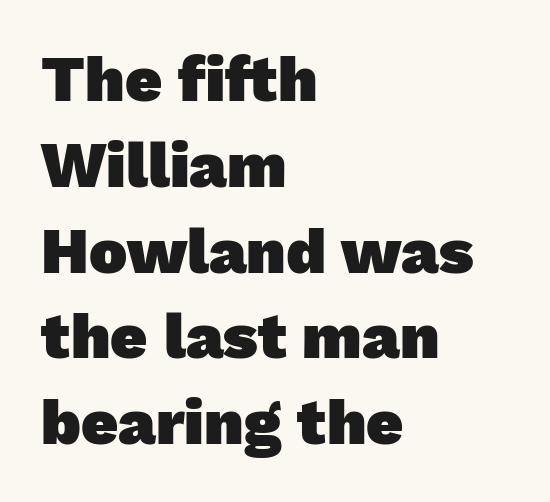
The image shows 64 px heavy sans-serif type; set left-aligned, normal line spacing (1.34x), normal letter spacing, not underlined; low stroke contrast and a medium x-height.
